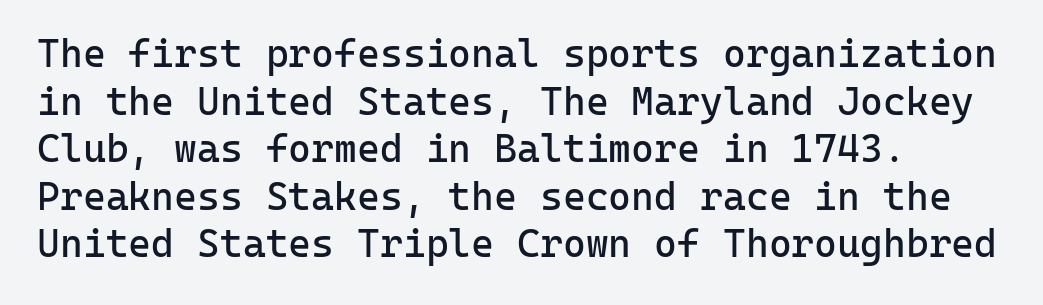
{"serif": "no", "italic": "no", "bold": "no", "weight": "regular", "width": "normal", "stroke_contrast": "low", "x_height": "medium", "monospaced": "yes", "underline": "no", "align": "left", "line_spacing_ratio": 1.22, "letter_spacing": "normal", "letter_spacing_em": 0.0, "glyph_px": 39}
